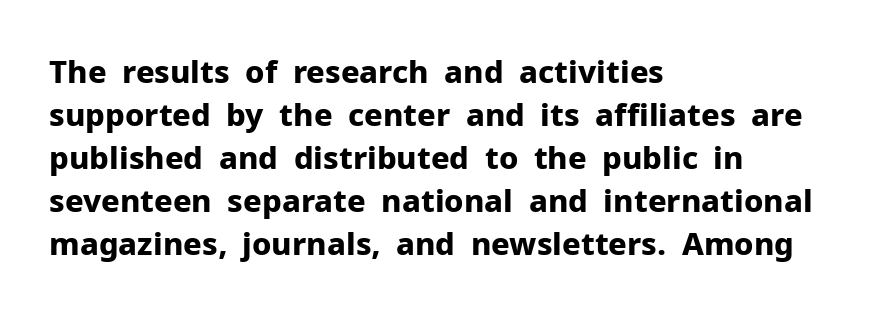
The image shows 31 px bold sans-serif type, upright; set left-aligned, normal line spacing (1.39x), normal letter spacing, not underlined; low stroke contrast and a medium x-height.
